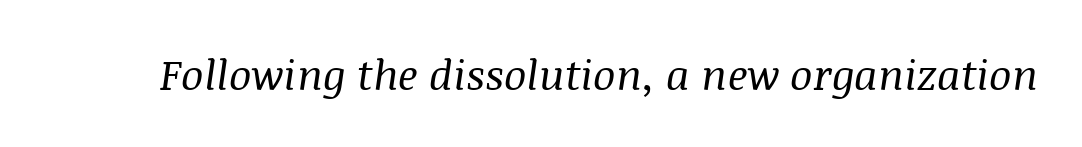
{"serif": "yes", "italic": "yes", "lean": "right", "slant_degrees": 8, "bold": "no", "weight": "regular", "width": "normal", "stroke_contrast": "medium", "x_height": "large", "monospaced": "no", "underline": "no", "letter_spacing": "normal", "letter_spacing_em": 0.0, "glyph_px": 42}
